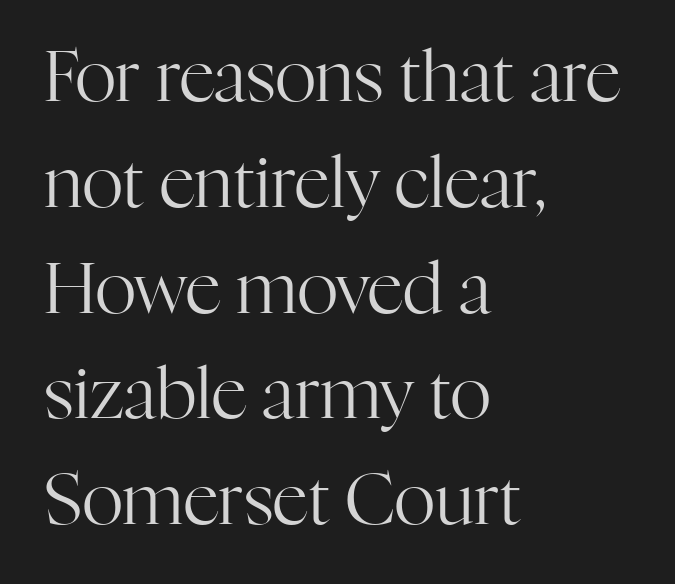
Q: Is the text bold? A: No.
Q: Is the text italic (slanted)? A: No, it is upright.
Q: Is the typeface a serif or a sans-serif typeface? A: Serif.
Q: Is the text underlined? A: No.
Q: How is the paragraph aligned? A: Left-aligned.
Q: Is the spacing between letters normal or unusually wide? A: Normal.
Q: Is the spacing between lines tight, normal or loose? A: Normal.
Q: Width (condensed, normal, or wide)? A: Normal.
Q: Stroke contrast? A: High.
Q: x-height? A: Medium.
Q: Monospaced? A: No.
